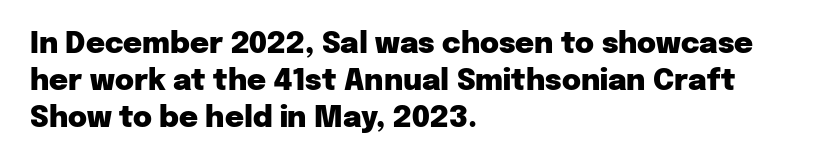
The strokes are fattened all the way to bold. Does extra space separate the letters? No, they use regular spacing. Leading matches the norm, producing a regular column. Does the lettering tilt? It doesn't — this is upright. The passage shown is typeset with a sans-serif family. A student would call this left alignment; a typographer would say flush left, rag right.
